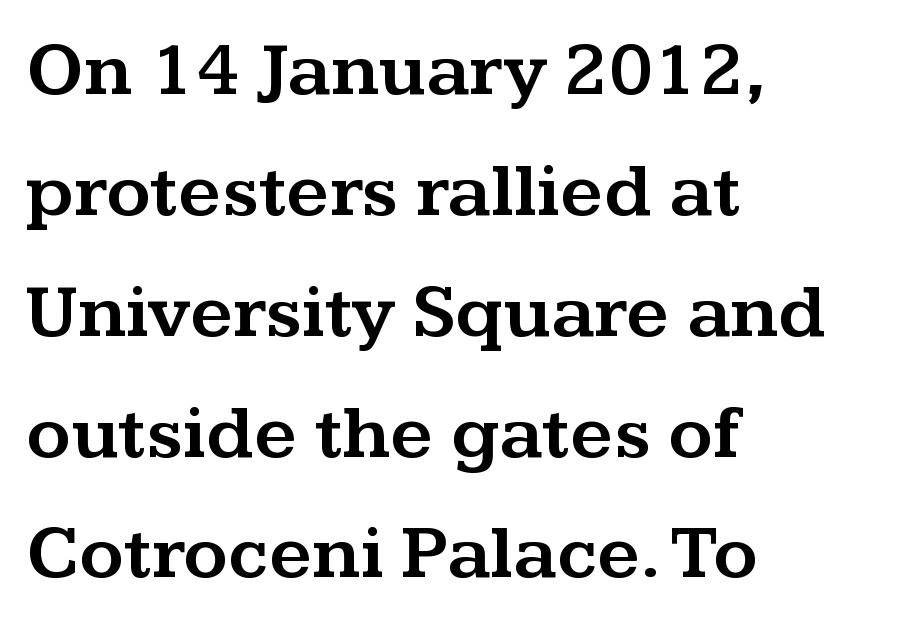
The letterforms sit shoulder to shoulder at normal distance. This rendering employs a face with finishing strokes, i.e., a serif. This sample has the flowing, uneven cadence of proportional lettering. Characters remain perfectly vertical along every line.
